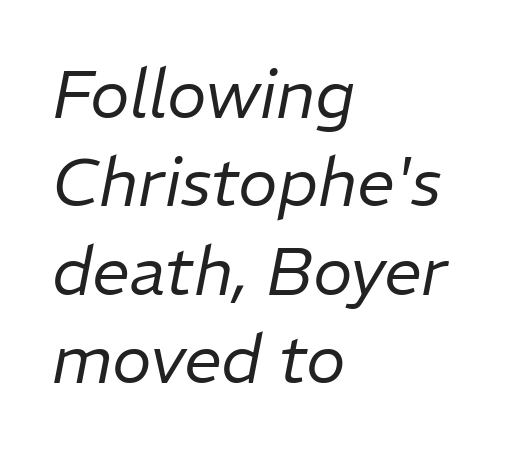
{"italic": "yes", "lean": "right", "slant_degrees": 11, "bold": "no", "weight": "regular", "width": "normal", "stroke_contrast": "low", "x_height": "medium", "monospaced": "no", "underline": "no", "align": "left", "line_spacing": "normal", "line_spacing_ratio": 1.32, "letter_spacing": "normal", "letter_spacing_em": 0.0, "glyph_px": 67}
